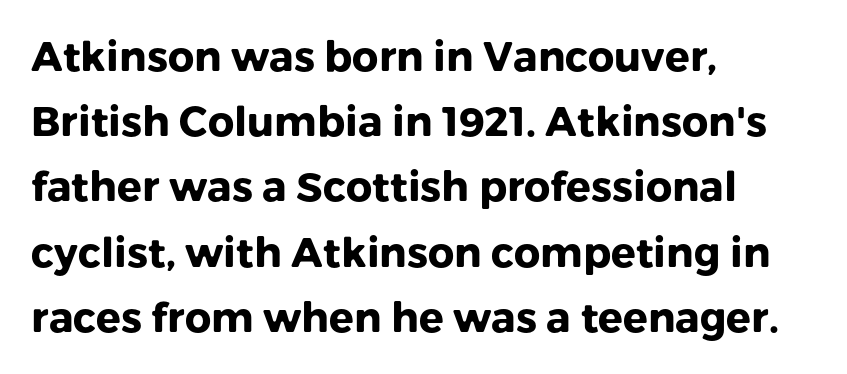
The image shows 41 px heavy sans-serif type, upright; set left-aligned, normal line spacing (1.59x), normal letter spacing, not underlined; low stroke contrast and a medium x-height.
